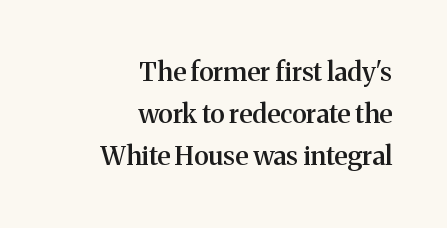
{"italic": "no", "bold": "semi", "underline": "no", "align": "right", "line_spacing": "normal", "line_spacing_ratio": 1.61, "letter_spacing": "normal", "letter_spacing_em": 0.0, "glyph_px": 26}
